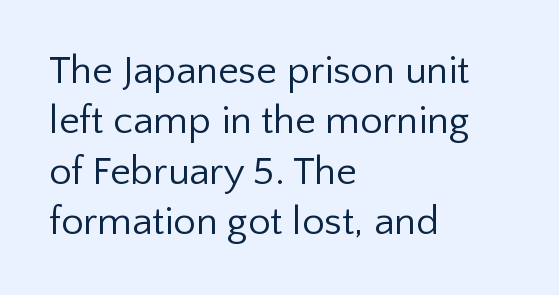
{"serif": "no", "italic": "no", "bold": "no", "weight": "regular", "width": "normal", "stroke_contrast": "low", "x_height": "medium", "monospaced": "no", "underline": "no", "align": "left", "line_spacing": "normal", "line_spacing_ratio": 1.26, "letter_spacing": "normal", "letter_spacing_em": 0.0, "glyph_px": 40}
